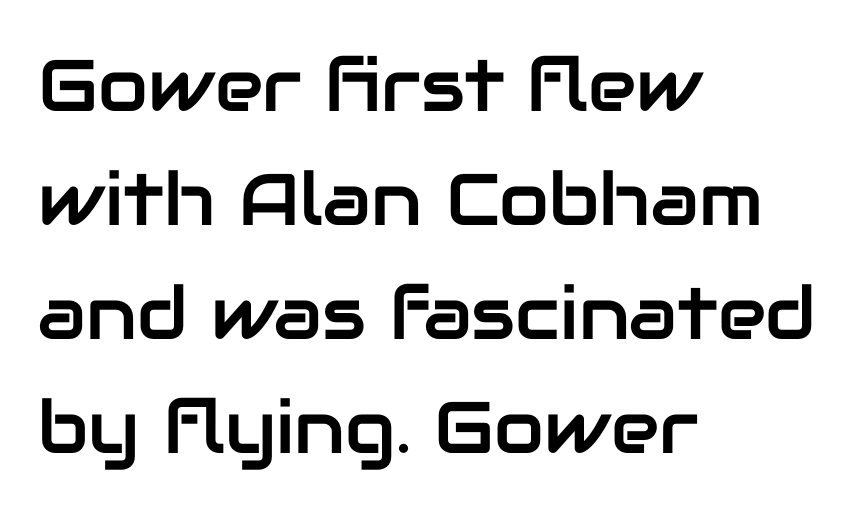
Q: Is the text italic (slanted)? A: No, it is upright.
Q: Is the typeface a serif or a sans-serif typeface? A: Sans-serif.
Q: Is the text underlined? A: No.
Q: How is the paragraph aligned? A: Left-aligned.
Q: Is the spacing between letters normal or unusually wide? A: Normal.
Q: Is the spacing between lines tight, normal or loose? A: Normal.
Q: Width (condensed, normal, or wide)? A: Normal.
Q: Stroke contrast? A: Low.
Q: x-height? A: Medium.
Q: Monospaced? A: No.
